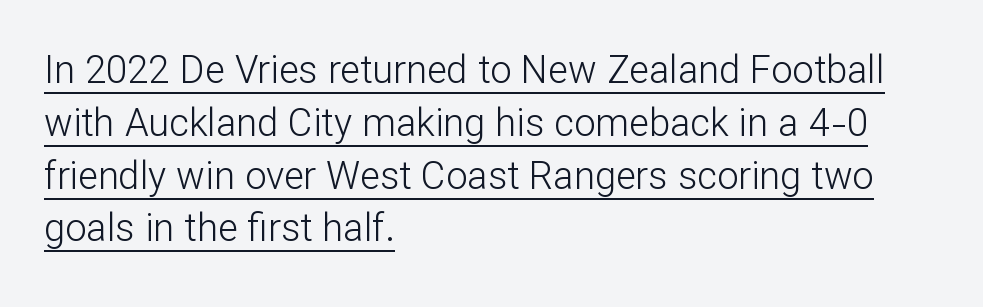
The image shows 38 px light sans-serif type, upright; set left-aligned, normal line spacing (1.39x), normal letter spacing, underlined; low stroke contrast and a medium x-height.
